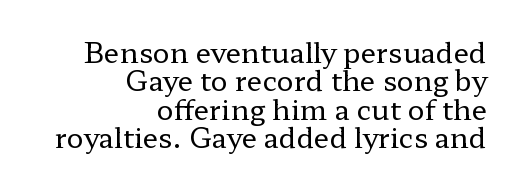
Q: Is the text bold? A: No.
Q: Is the text italic (slanted)? A: No, it is upright.
Q: Is the typeface a serif or a sans-serif typeface? A: Serif.
Q: Is the text underlined? A: No.
Q: How is the paragraph aligned? A: Right-aligned.
Q: Is the spacing between letters normal or unusually wide? A: Normal.
Q: Is the spacing between lines tight, normal or loose? A: Tight.
Q: Width (condensed, normal, or wide)? A: Wide.
Q: Stroke contrast? A: Low.
Q: x-height? A: Medium.
Q: Monospaced? A: No.
